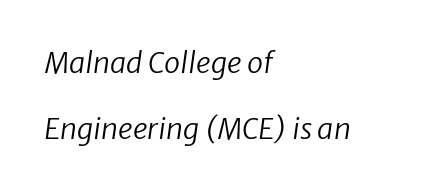
{"italic": "yes", "lean": "right", "slant_degrees": 8, "bold": "no", "weight": "regular", "width": "normal", "stroke_contrast": "low", "x_height": "medium", "monospaced": "no", "underline": "no", "align": "left", "line_spacing": "loose", "line_spacing_ratio": 2.26, "letter_spacing": "normal", "letter_spacing_em": 0.0, "glyph_px": 29}
